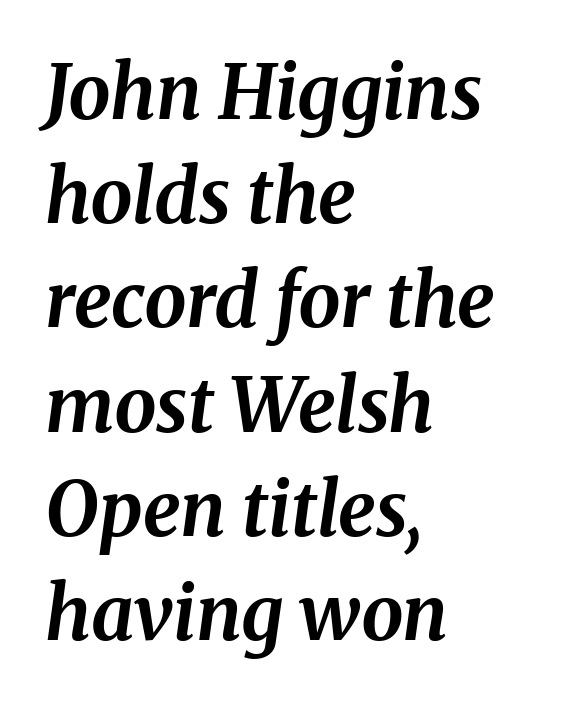
{"italic": "yes", "lean": "right", "slant_degrees": 8, "bold": "yes", "weight": "bold", "width": "normal", "stroke_contrast": "medium", "x_height": "medium", "monospaced": "no", "underline": "no", "align": "left", "line_spacing": "normal", "line_spacing_ratio": 1.39, "letter_spacing": "normal", "letter_spacing_em": 0.0, "glyph_px": 75}
